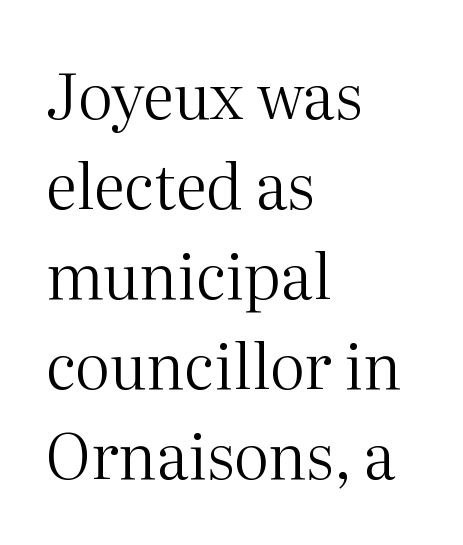
Q: Is the text bold? A: No.
Q: Is the text italic (slanted)? A: No, it is upright.
Q: Is the typeface a serif or a sans-serif typeface? A: Serif.
Q: Is the text underlined? A: No.
Q: How is the paragraph aligned? A: Left-aligned.
Q: Is the spacing between letters normal or unusually wide? A: Normal.
Q: Is the spacing between lines tight, normal or loose? A: Normal.
Q: Width (condensed, normal, or wide)? A: Normal.
Q: Stroke contrast? A: Medium.
Q: x-height? A: Medium.
Q: Monospaced? A: No.
